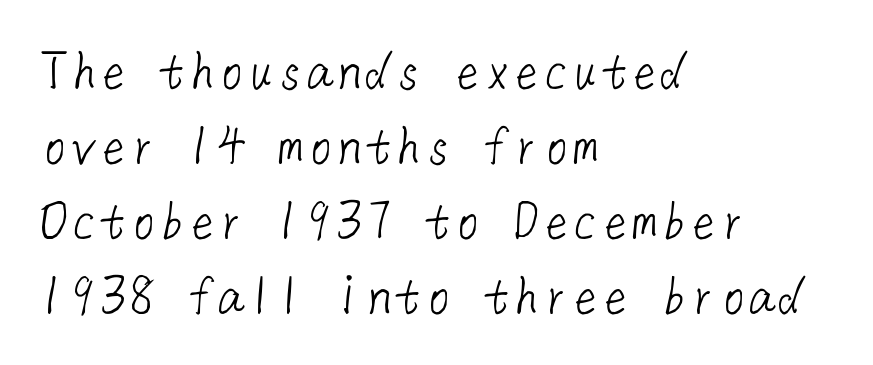
{"serif": "no", "bold": "no", "weight": "light", "width": "normal", "stroke_contrast": "low", "x_height": "medium", "underline": "no", "align": "left", "line_spacing": "normal", "line_spacing_ratio": 1.27, "letter_spacing": "normal", "letter_spacing_em": 0.0, "glyph_px": 59}
